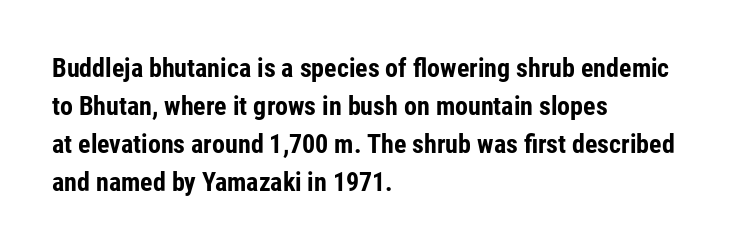
{"italic": "no", "bold": "yes", "underline": "no", "align": "left", "line_spacing": "normal", "line_spacing_ratio": 1.46, "letter_spacing": "normal", "letter_spacing_em": 0.0, "glyph_px": 26}
